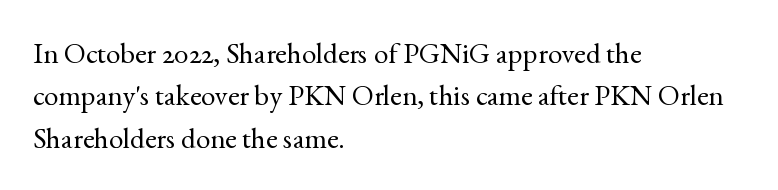
{"serif": "yes", "italic": "no", "bold": "no", "weight": "regular", "width": "normal", "x_height": "small", "monospaced": "no", "underline": "no", "align": "left", "line_spacing": "normal", "line_spacing_ratio": 1.46, "letter_spacing": "normal", "letter_spacing_em": 0.0, "glyph_px": 29}
